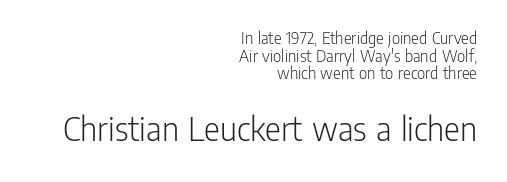
The image shows 37 px light, condensed sans-serif type, upright; set right-aligned, tight line spacing (0.98x), normal letter spacing, not underlined; the second (bottom) block is 2.06x larger; low stroke contrast and a medium x-height.
